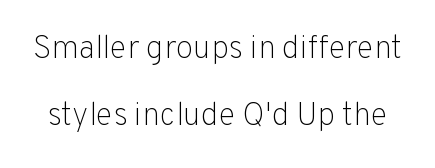
The image shows 32 px light sans-serif type, upright; set loose line spacing (2.1x), normal letter spacing, not underlined; low stroke contrast and a medium x-height.
